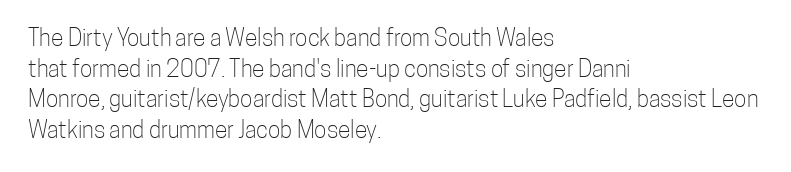
{"italic": "no", "bold": "no", "underline": "no", "align": "left", "line_spacing": "normal", "line_spacing_ratio": 1.33, "letter_spacing": "normal", "letter_spacing_em": 0.0, "glyph_px": 23}
